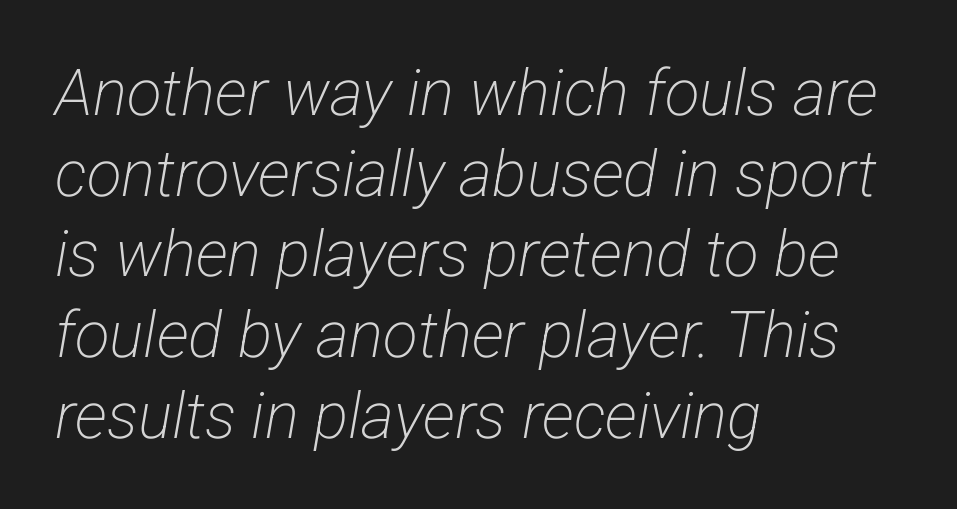
Q: Is the text bold? A: No.
Q: Is the typeface a serif or a sans-serif typeface? A: Sans-serif.
Q: Is the text underlined? A: No.
Q: How is the paragraph aligned? A: Left-aligned.
Q: Is the spacing between letters normal or unusually wide? A: Normal.
Q: Is the spacing between lines tight, normal or loose? A: Normal.
Q: Width (condensed, normal, or wide)? A: Condensed.
Q: Stroke contrast? A: Low.
Q: x-height? A: Medium.
Q: Monospaced? A: No.
